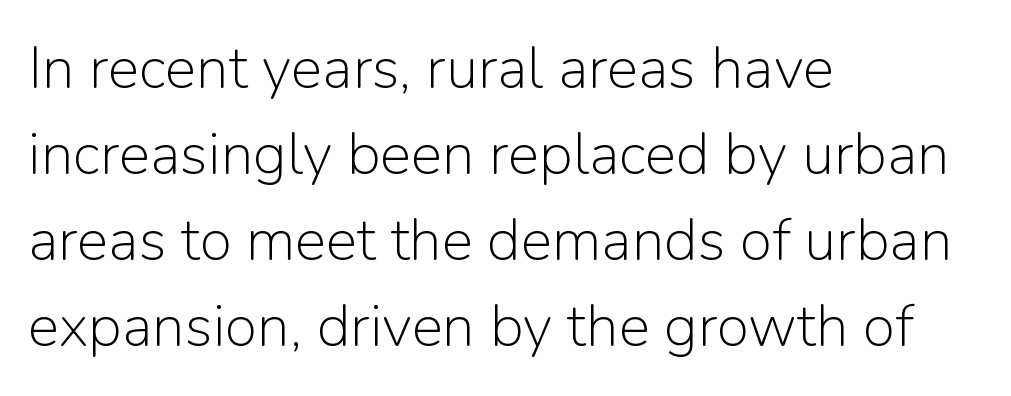
{"serif": "no", "italic": "no", "bold": "no", "weight": "light", "width": "normal", "stroke_contrast": "low", "x_height": "medium", "monospaced": "no", "underline": "no", "align": "left", "line_spacing": "normal", "line_spacing_ratio": 1.46, "letter_spacing": "normal", "letter_spacing_em": 0.0, "glyph_px": 59}
